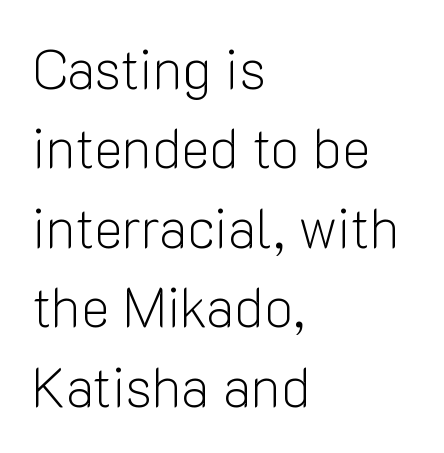
Q: Is the text bold? A: No.
Q: Is the text italic (slanted)? A: No, it is upright.
Q: Is the typeface a serif or a sans-serif typeface? A: Sans-serif.
Q: Is the text underlined? A: No.
Q: How is the paragraph aligned? A: Left-aligned.
Q: Is the spacing between letters normal or unusually wide? A: Normal.
Q: Is the spacing between lines tight, normal or loose? A: Normal.
Q: Width (condensed, normal, or wide)? A: Normal.
Q: Stroke contrast? A: Low.
Q: x-height? A: Medium.
Q: Monospaced? A: No.
